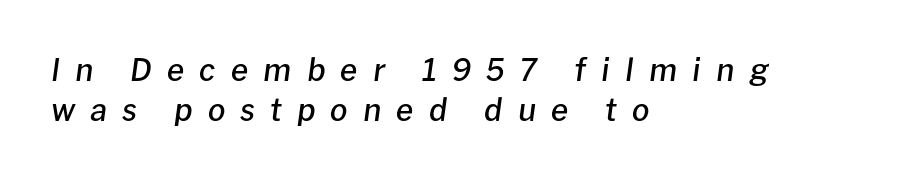
Q: Is the text bold? A: Semi-bold.
Q: Is the text italic (slanted)? A: Yes, it leans right by about 8 degrees.
Q: Is the text underlined? A: No.
Q: How is the paragraph aligned? A: Left-aligned.
Q: Is the spacing between letters normal or unusually wide? A: Unusually wide.
Q: Is the spacing between lines tight, normal or loose? A: Normal.
Q: Width (condensed, normal, or wide)? A: Normal.
Q: Stroke contrast? A: Low.
Q: x-height? A: Medium.
Q: Monospaced? A: No.
